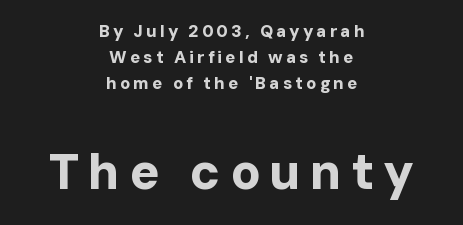
Q: Is the text bold? A: Yes.
Q: Is the text italic (slanted)? A: No, it is upright.
Q: Is the typeface a serif or a sans-serif typeface? A: Sans-serif.
Q: Is the text underlined? A: No.
Q: How is the paragraph aligned? A: Centered.
Q: Is the spacing between lines tight, normal or loose? A: Normal.
Q: Which block of text is set in a larger size, the first (top) or the second (bottom)? A: The second (bottom) one.
Q: Width (condensed, normal, or wide)? A: Normal.
Q: Stroke contrast? A: Low.
Q: x-height? A: Medium.
Q: Monospaced? A: No.
